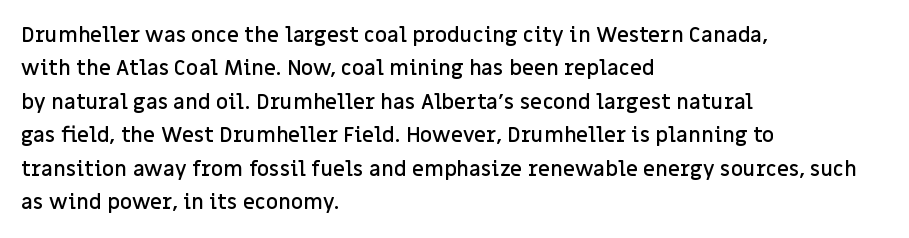
Q: Is the text bold? A: Semi-bold.
Q: Is the text italic (slanted)? A: No, it is upright.
Q: Is the text underlined? A: No.
Q: How is the paragraph aligned? A: Left-aligned.
Q: Is the spacing between letters normal or unusually wide? A: Normal.
Q: Is the spacing between lines tight, normal or loose? A: Normal.
